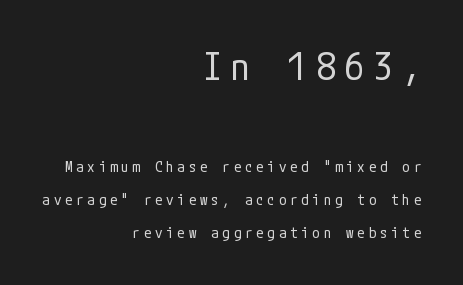
{"serif": "no", "italic": "no", "bold": "no", "weight": "regular", "width": "condensed", "stroke_contrast": "low", "x_height": "medium", "underline": "no", "align": "right", "line_spacing": "loose", "line_spacing_ratio": 2.22, "letter_spacing": "wide", "letter_spacing_em": 0.25, "larger_block": "first", "size_ratio": 2.53, "glyph_px": 38}
